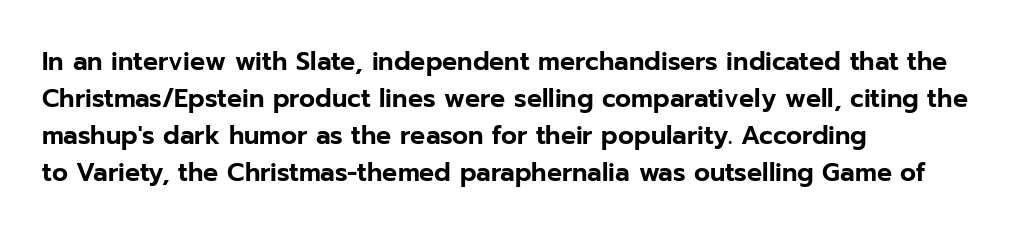
The space beneath each line is pristine and unruled. Compared with typical paragraphs, the rows here are spaced about the same. Notice how the passage keeps a crisp vertical edge on the left only. Short note: letters normally spaced.
